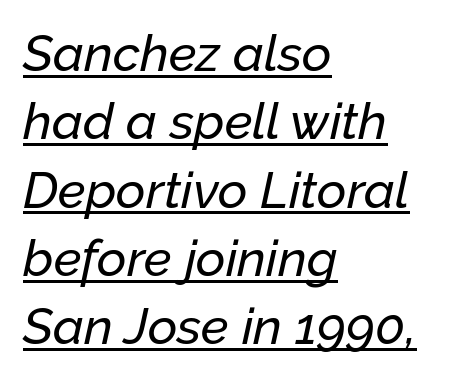
{"italic": "yes", "lean": "right", "slant_degrees": 12, "width": "normal", "stroke_contrast": "low", "x_height": "medium", "monospaced": "no", "underline": "yes", "align": "left", "line_spacing": "normal", "line_spacing_ratio": 1.34, "letter_spacing": "normal", "letter_spacing_em": 0.0, "glyph_px": 51}
